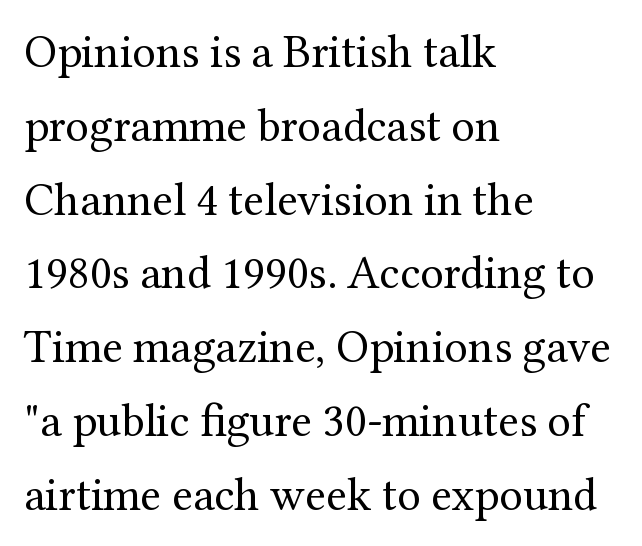
{"serif": "yes", "italic": "no", "bold": "no", "weight": "regular", "width": "normal", "stroke_contrast": "medium", "x_height": "medium", "monospaced": "no", "underline": "no", "align": "left", "line_spacing": "normal", "line_spacing_ratio": 1.57, "letter_spacing": "normal", "letter_spacing_em": 0.0, "glyph_px": 47}
